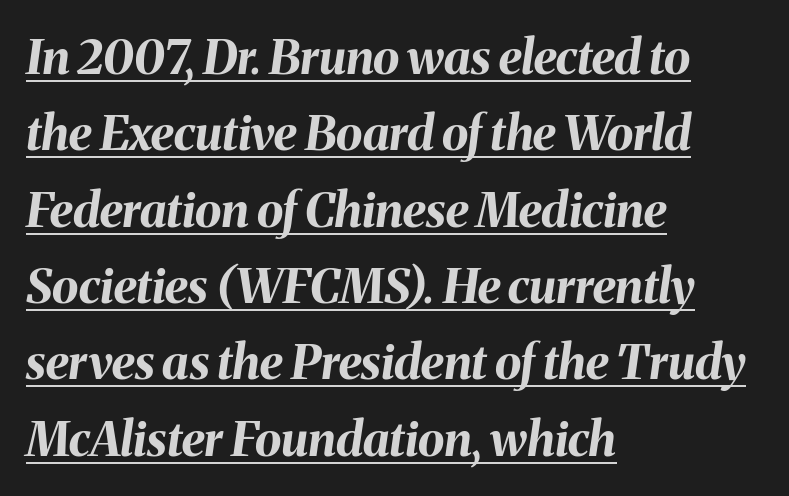
The image shows 48 px bold type, italic (leaning right); set left-aligned, normal line spacing (1.59x), normal letter spacing, underlined; medium stroke contrast and a medium x-height.
